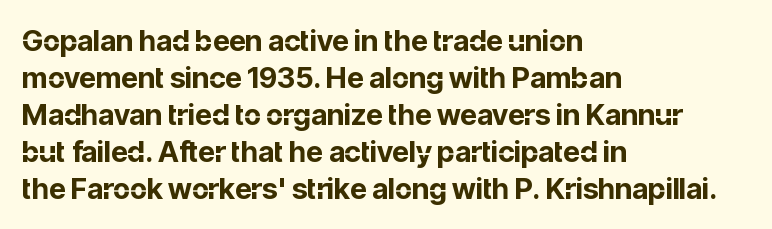
{"serif": "no", "italic": "no", "bold": "yes", "weight": "bold", "width": "normal", "stroke_contrast": "low", "x_height": "medium", "monospaced": "no", "underline": "no", "align": "left", "line_spacing": "normal", "line_spacing_ratio": 1.28, "letter_spacing": "normal", "letter_spacing_em": 0.0, "glyph_px": 29}
